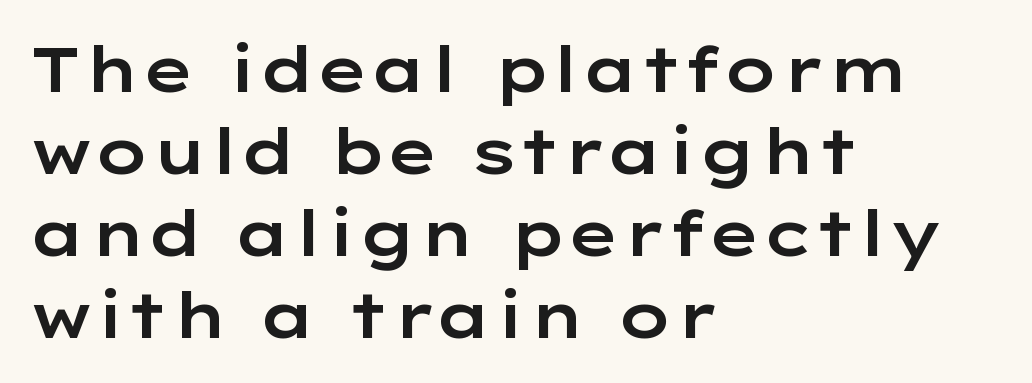
Line spacing here is normal. The rendering uses natural spacing where letterforms have individual widths. The compositor pushed each line to the left boundary. Each row of text sits above clean, open space. The lettering holds an erect, upright posture throughout. Words appear dense and cohesive because spacing is normal.
